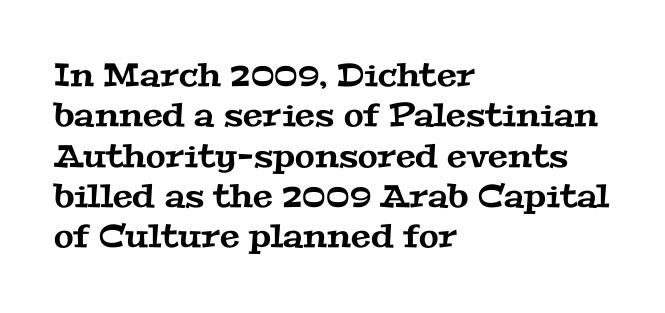
Q: Is the typeface a serif or a sans-serif typeface? A: Serif.
Q: Is the text underlined? A: No.
Q: How is the paragraph aligned? A: Left-aligned.
Q: Is the spacing between letters normal or unusually wide? A: Normal.
Q: Is the spacing between lines tight, normal or loose? A: Normal.
Q: Width (condensed, normal, or wide)? A: Wide.
Q: Stroke contrast? A: Medium.
Q: x-height? A: Medium.
Q: Monospaced? A: No.
